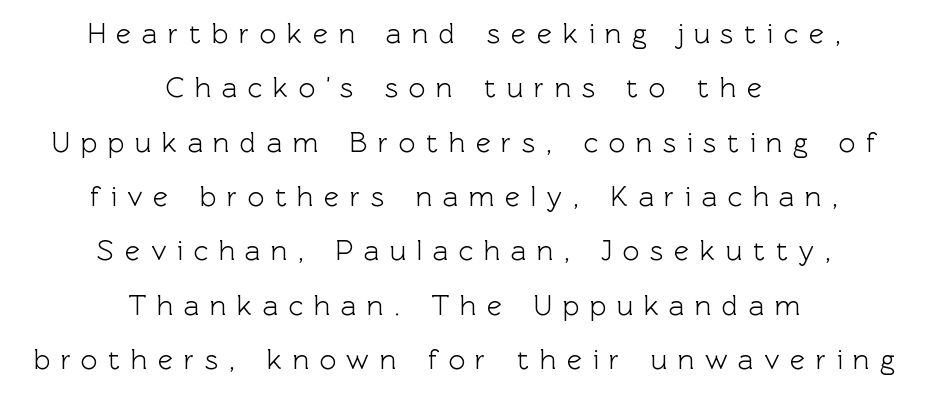
Q: Is the text italic (slanted)? A: No, it is upright.
Q: Is the typeface a serif or a sans-serif typeface? A: Sans-serif.
Q: Is the text underlined? A: No.
Q: How is the paragraph aligned? A: Centered.
Q: Is the spacing between letters normal or unusually wide? A: Unusually wide.
Q: Is the spacing between lines tight, normal or loose? A: Loose.
Q: Width (condensed, normal, or wide)? A: Normal.
Q: x-height? A: Medium.
Q: Monospaced? A: No.
